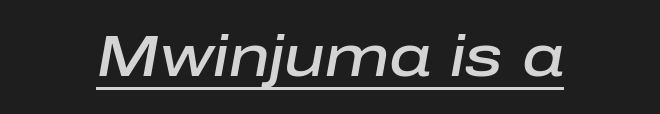
Q: Is the text bold? A: Semi-bold.
Q: Is the text italic (slanted)? A: Yes, it leans right by about 10 degrees.
Q: Is the text underlined? A: Yes.
Q: Is the spacing between letters normal or unusually wide? A: Normal.
Q: Width (condensed, normal, or wide)? A: Normal.
Q: Stroke contrast? A: Low.
Q: x-height? A: Medium.
Q: Monospaced? A: No.
